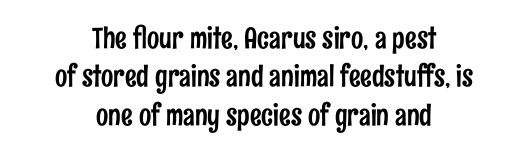
Leading: standard. Does the lettering tilt? It doesn't — this is upright. The letters advance in unequal steps, a hallmark of proportional type. Descenders are the only things crossing below the line. Look at the bottom of the vertical strokes: they stop flat, with no serifs.
